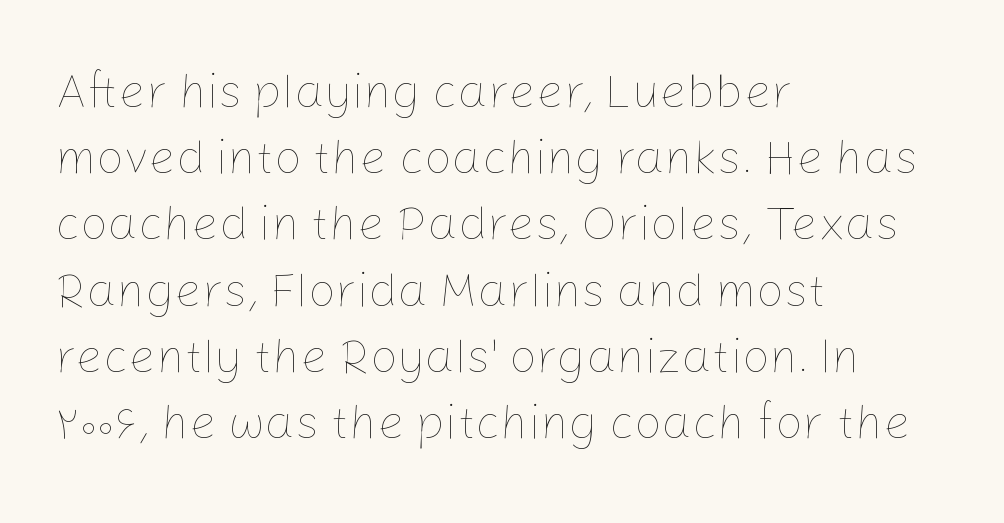
Q: Is the text bold? A: No.
Q: Is the text italic (slanted)? A: No, it is upright.
Q: Is the text underlined? A: No.
Q: How is the paragraph aligned? A: Left-aligned.
Q: Is the spacing between letters normal or unusually wide? A: Normal.
Q: Is the spacing between lines tight, normal or loose? A: Normal.
Q: Width (condensed, normal, or wide)? A: Normal.
Q: Stroke contrast? A: Low.
Q: x-height? A: Medium.
Q: Monospaced? A: No.
